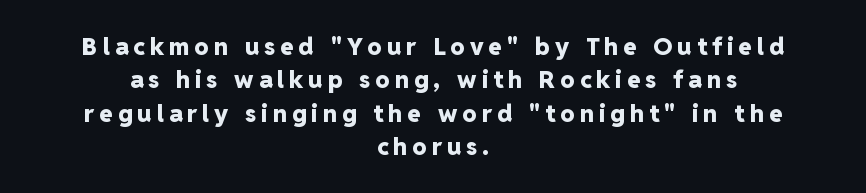
The image shows 24 px bold type, upright; set centered, normal line spacing (1.39x), unusually wide letter spacing (+0.21 em), not underlined.
